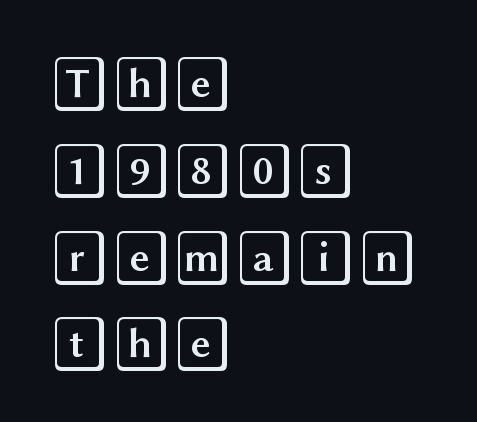
{"italic": "no", "width": "wide", "x_height": "large", "underline": "no", "align": "left", "line_spacing": "normal", "line_spacing_ratio": 1.55, "letter_spacing": "normal", "letter_spacing_em": 0.0, "glyph_px": 56}
